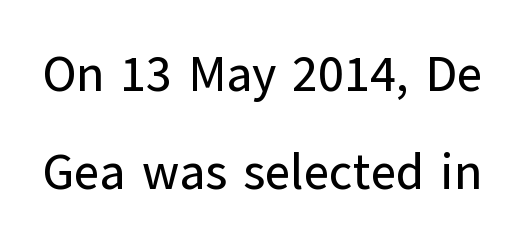
{"serif": "no", "italic": "no", "width": "normal", "stroke_contrast": "low", "x_height": "medium", "monospaced": "no", "underline": "no", "line_spacing": "loose", "line_spacing_ratio": 1.96, "letter_spacing": "normal", "letter_spacing_em": 0.0, "glyph_px": 50}
